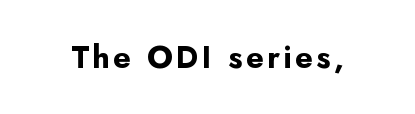
Q: Is the text bold? A: Yes.
Q: Is the text italic (slanted)? A: No, it is upright.
Q: Is the typeface a serif or a sans-serif typeface? A: Sans-serif.
Q: Is the text underlined? A: No.
Q: Width (condensed, normal, or wide)? A: Normal.
Q: Stroke contrast? A: Low.
Q: x-height? A: Small.
Q: Monospaced? A: No.
